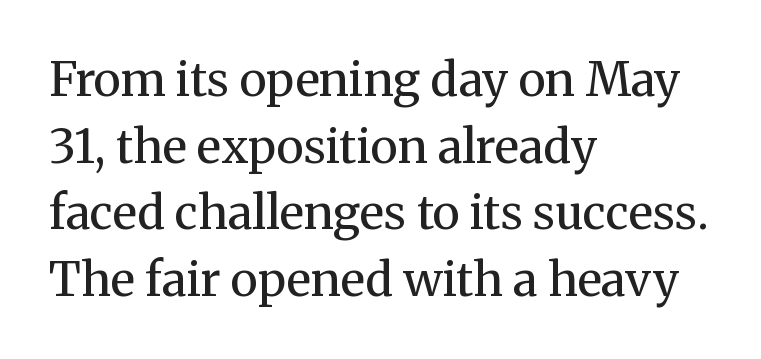
Look at the bottom of the vertical strokes: they flare into serifs here. Any mark beneath the type? The region is blank. These lines sit exactly where default settings would place them. The axis of the letterforms is exactly vertical.
